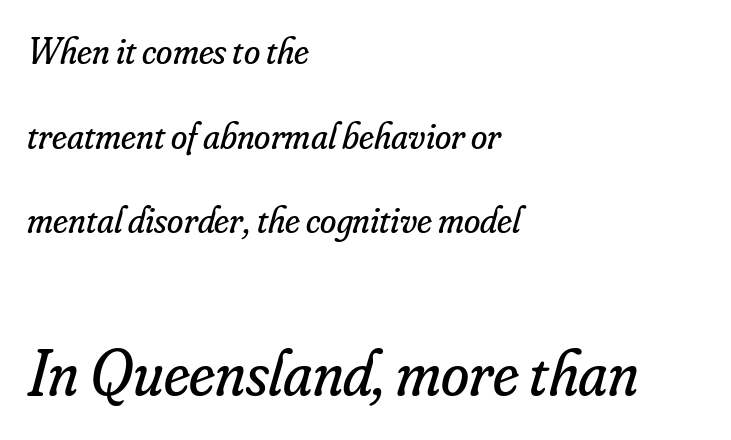
The image shows 64 px regular-weight serif type, italic (leaning right); set left-aligned, loose line spacing (2.29x), normal letter spacing, not underlined; the second (bottom) block is 1.73x larger; low stroke contrast and a small x-height.
